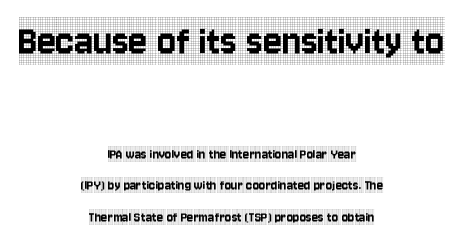
Q: Is the text italic (slanted)? A: No, it is upright.
Q: Is the typeface a serif or a sans-serif typeface? A: Serif.
Q: Is the text underlined? A: No.
Q: How is the paragraph aligned? A: Centered.
Q: Is the spacing between letters normal or unusually wide? A: Normal.
Q: Is the spacing between lines tight, normal or loose? A: Loose.
Q: Which block of text is set in a larger size, the first (top) or the second (bottom)? A: The first (top) one.
Q: Width (condensed, normal, or wide)? A: Condensed.
Q: x-height? A: Large.
Q: Monospaced? A: No.
